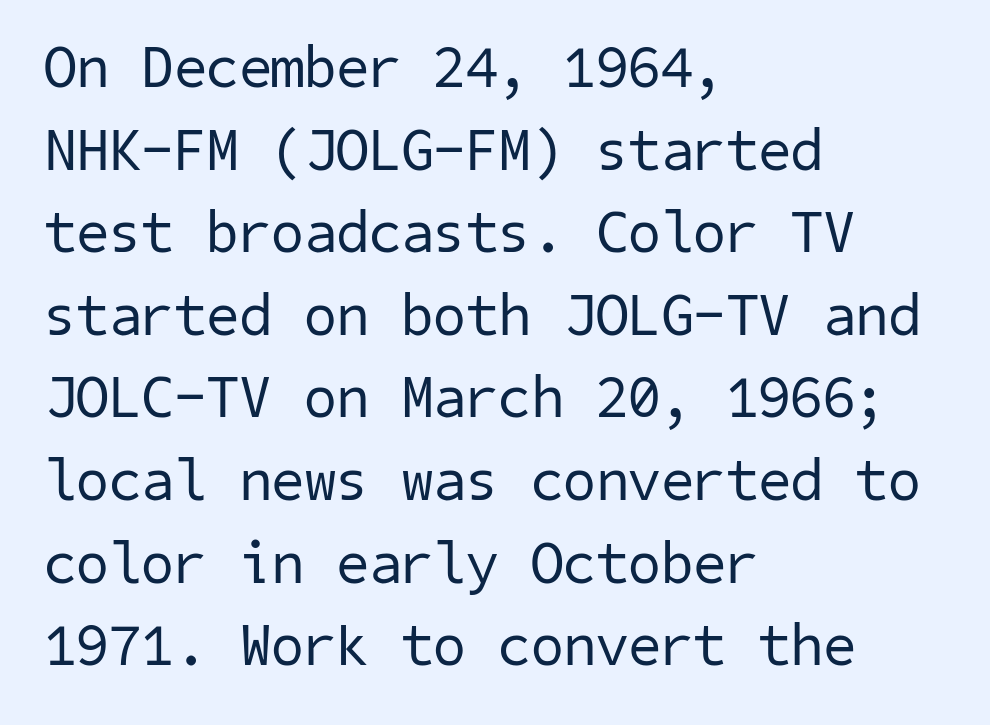
Q: Is the text bold? A: No.
Q: Is the typeface a serif or a sans-serif typeface? A: Sans-serif.
Q: Is the text underlined? A: No.
Q: How is the paragraph aligned? A: Left-aligned.
Q: Is the spacing between letters normal or unusually wide? A: Normal.
Q: Is the spacing between lines tight, normal or loose? A: Normal.
Q: Width (condensed, normal, or wide)? A: Normal.
Q: Stroke contrast? A: Low.
Q: x-height? A: Medium.
